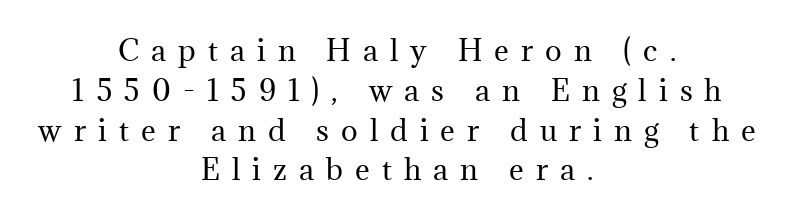
Q: Is the text bold? A: No.
Q: Is the text italic (slanted)? A: No, it is upright.
Q: Is the typeface a serif or a sans-serif typeface? A: Serif.
Q: Is the text underlined? A: No.
Q: How is the paragraph aligned? A: Centered.
Q: Is the spacing between letters normal or unusually wide? A: Unusually wide.
Q: Is the spacing between lines tight, normal or loose? A: Normal.
Q: Width (condensed, normal, or wide)? A: Normal.
Q: Stroke contrast? A: Medium.
Q: x-height? A: Medium.
Q: Monospaced? A: No.
